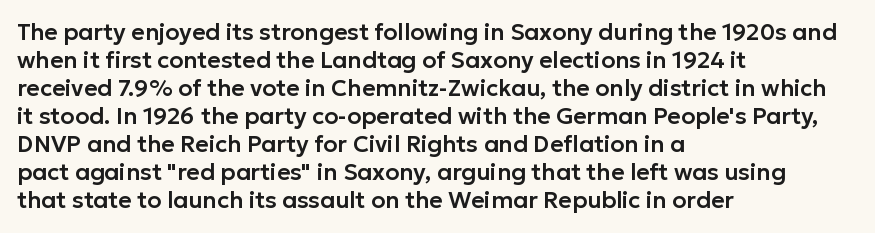
Q: Is the text italic (slanted)? A: No, it is upright.
Q: Is the text underlined? A: No.
Q: How is the paragraph aligned? A: Left-aligned.
Q: Is the spacing between letters normal or unusually wide? A: Normal.
